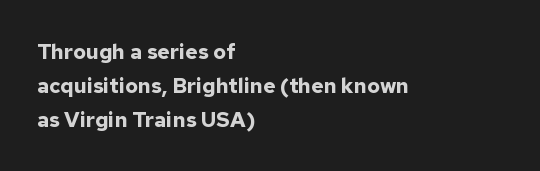
{"italic": "no", "bold": "yes", "underline": "no", "align": "left", "line_spacing": "normal", "line_spacing_ratio": 1.61, "letter_spacing": "normal", "letter_spacing_em": 0.0, "glyph_px": 21}
